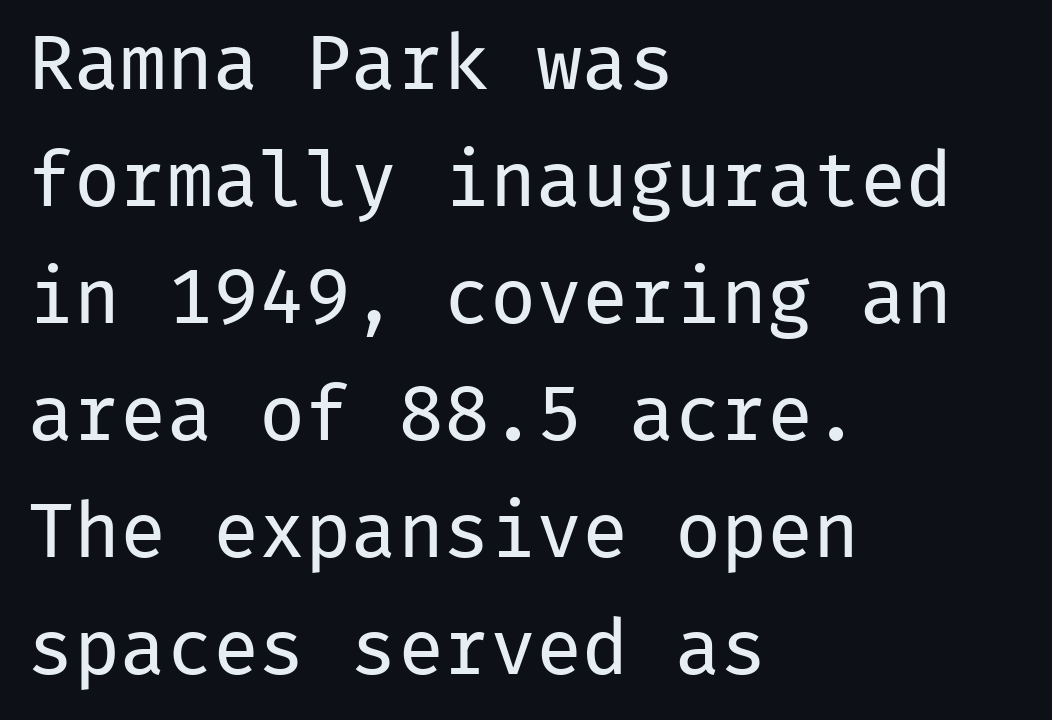
{"serif": "no", "italic": "no", "bold": "no", "weight": "regular", "width": "normal", "stroke_contrast": "low", "x_height": "medium", "monospaced": "yes", "underline": "no", "align": "left", "line_spacing": "normal", "line_spacing_ratio": 1.52, "letter_spacing": "normal", "letter_spacing_em": 0.0, "glyph_px": 77}
